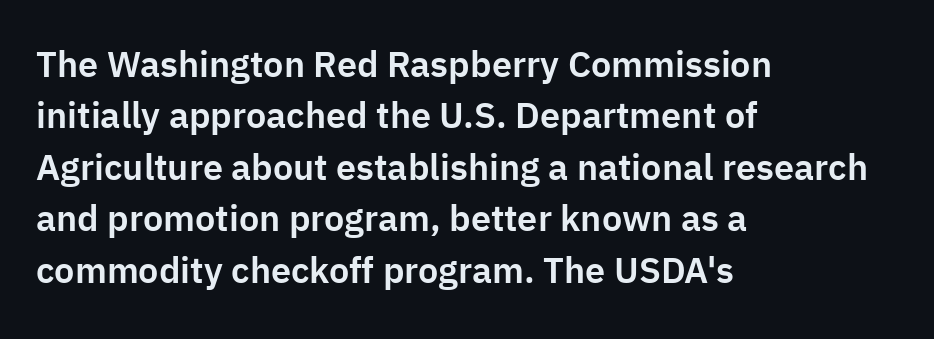
The image shows 36 px sans-serif type, upright; set left-aligned, normal line spacing (1.43x), normal letter spacing, not underlined; low stroke contrast and a medium x-height.
